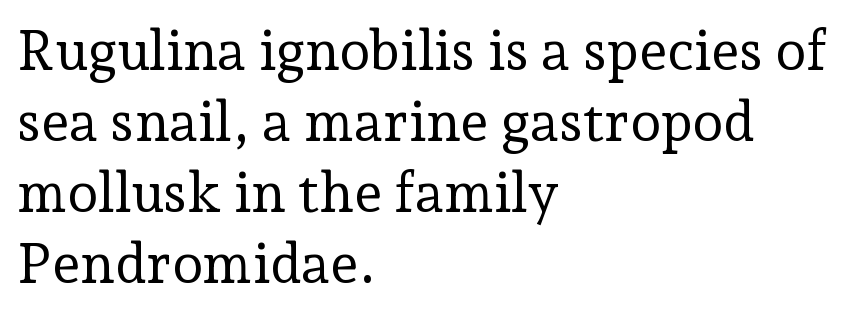
{"serif": "yes", "italic": "no", "bold": "no", "weight": "regular", "width": "normal", "stroke_contrast": "low", "x_height": "medium", "monospaced": "no", "underline": "no", "align": "left", "line_spacing": "normal", "line_spacing_ratio": 1.27, "letter_spacing": "normal", "letter_spacing_em": 0.0, "glyph_px": 56}
